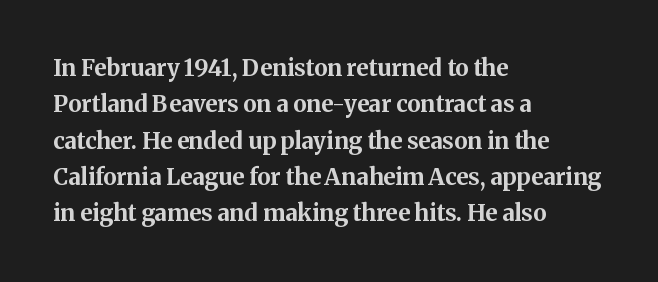
Q: Is the text bold? A: Yes.
Q: Is the text italic (slanted)? A: No, it is upright.
Q: Is the text underlined? A: No.
Q: How is the paragraph aligned? A: Left-aligned.
Q: Is the spacing between letters normal or unusually wide? A: Normal.
Q: Is the spacing between lines tight, normal or loose? A: Normal.
